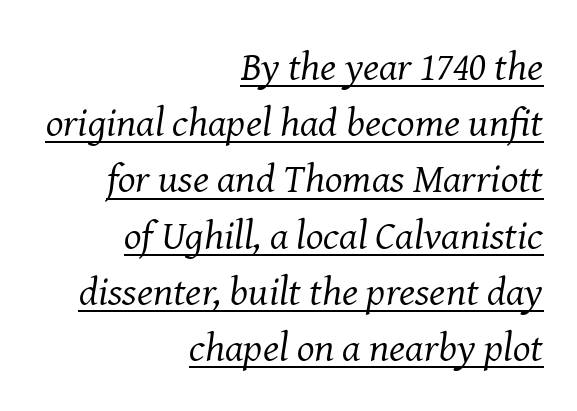
This reads as an unemphasized weight, regular at the heaviest. Varying glyph widths throughout — classic text-font behaviour. In designer terms, the underline attribute is active on this setting. Typographically, this falls in the serif category.
